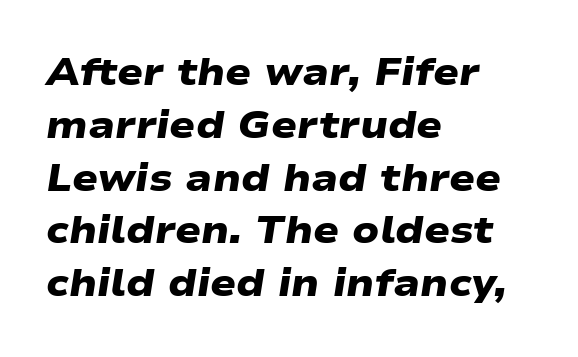
Q: Is the text bold? A: Yes.
Q: Is the typeface a serif or a sans-serif typeface? A: Sans-serif.
Q: Is the text underlined? A: No.
Q: How is the paragraph aligned? A: Left-aligned.
Q: Is the spacing between letters normal or unusually wide? A: Normal.
Q: Is the spacing between lines tight, normal or loose? A: Normal.
Q: Width (condensed, normal, or wide)? A: Wide.
Q: Stroke contrast? A: Low.
Q: x-height? A: Medium.
Q: Monospaced? A: No.
